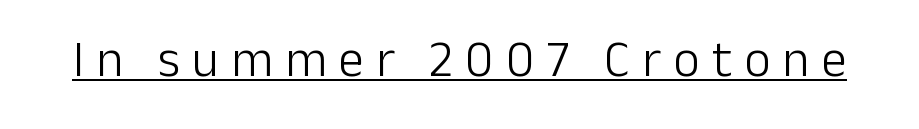
Q: Is the text bold? A: No.
Q: Is the text italic (slanted)? A: No, it is upright.
Q: Is the typeface a serif or a sans-serif typeface? A: Sans-serif.
Q: Is the text underlined? A: Yes.
Q: Is the spacing between letters normal or unusually wide? A: Unusually wide.
Q: Width (condensed, normal, or wide)? A: Normal.
Q: Stroke contrast? A: Low.
Q: x-height? A: Medium.
Q: Monospaced? A: No.
